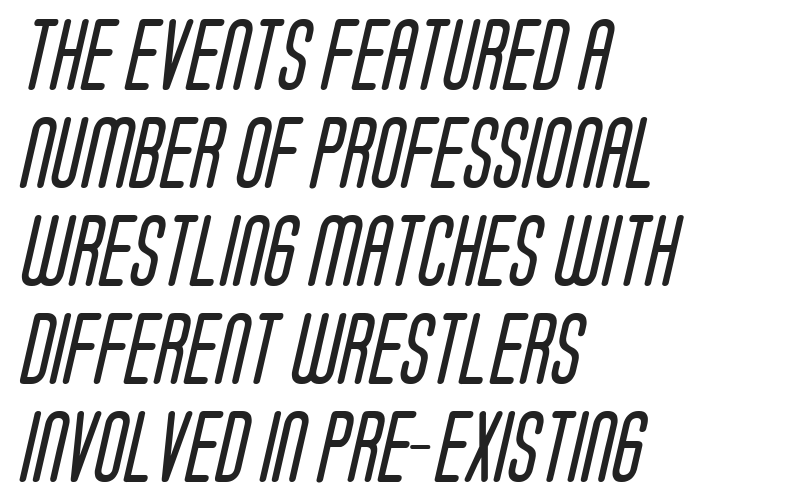
Q: Is the text bold? A: No.
Q: Is the typeface a serif or a sans-serif typeface? A: Sans-serif.
Q: Is the text underlined? A: No.
Q: How is the paragraph aligned? A: Left-aligned.
Q: Is the spacing between letters normal or unusually wide? A: Normal.
Q: Is the spacing between lines tight, normal or loose? A: Normal.
Q: Width (condensed, normal, or wide)? A: Condensed.
Q: Stroke contrast? A: Low.
Q: x-height? A: Large.
Q: Monospaced? A: No.
